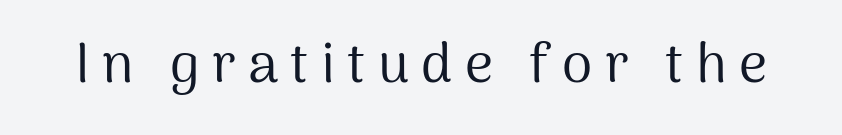
The typeface chosen for these lines omits serifs. The letters advance in unequal steps, a hallmark of proportional type. Posture: straight, roman, zero tilt. Words float on clear page, feet unadorned. Stems and bowls with no extra thickness — not bold.
